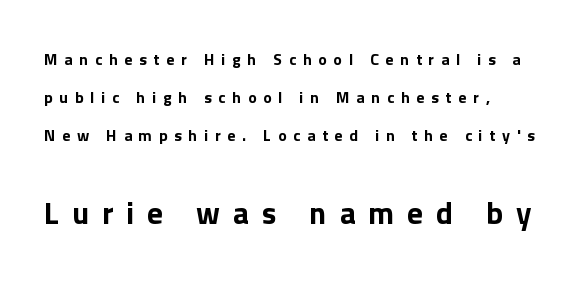
{"serif": "no", "italic": "no", "width": "normal", "stroke_contrast": "low", "x_height": "medium", "monospaced": "no", "underline": "no", "align": "left", "line_spacing": "loose", "line_spacing_ratio": 2.37, "letter_spacing": "wide", "letter_spacing_em": 0.42, "larger_block": "second", "size_ratio": 1.94, "glyph_px": 31}
